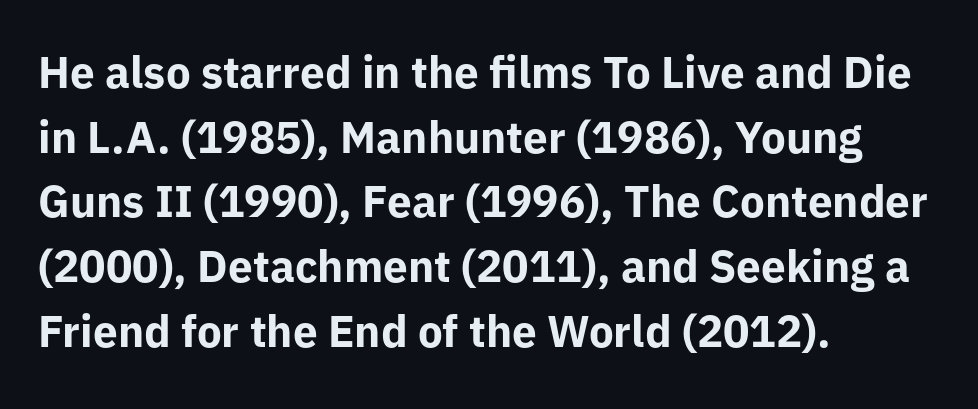
Spacing verdict: proportional, widths tailored to each character. Baseline-to-baseline distance is the conventional proportion of letter height. Is this a sans? Yes — the strokes have no serifs. A clean baseline with only descenders dipping below it. Layout note: lines flush left. The characters look thick and weighty, a clear bold.
